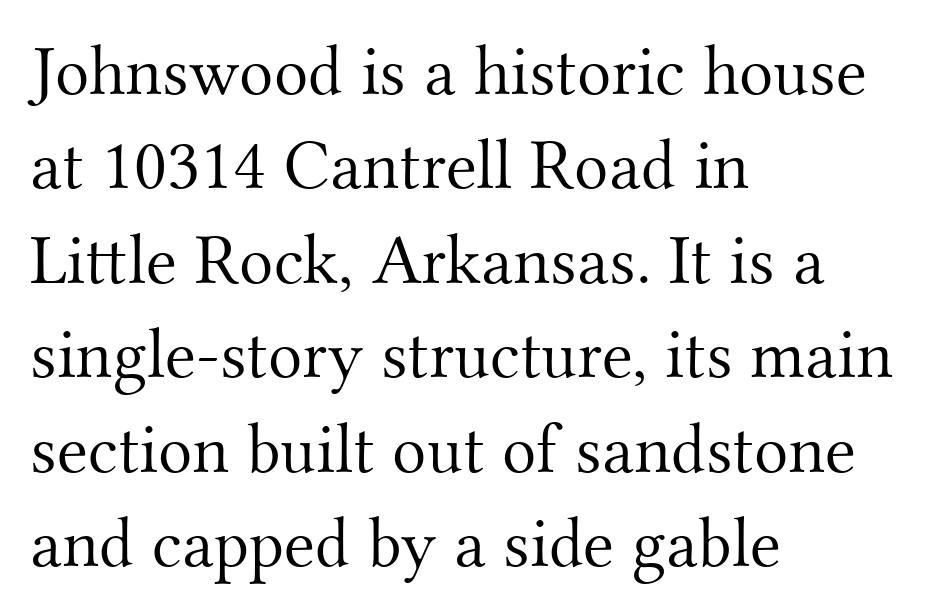
The image shows 71 px light serif type, upright; set left-aligned, normal line spacing (1.33x), normal letter spacing, not underlined; medium stroke contrast and a small x-height.
